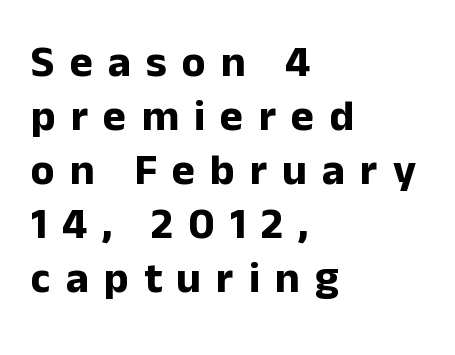
Q: Is the text bold? A: Yes.
Q: Is the text italic (slanted)? A: No, it is upright.
Q: Is the typeface a serif or a sans-serif typeface? A: Sans-serif.
Q: Is the text underlined? A: No.
Q: How is the paragraph aligned? A: Left-aligned.
Q: Is the spacing between letters normal or unusually wide? A: Unusually wide.
Q: Width (condensed, normal, or wide)? A: Normal.
Q: Stroke contrast? A: Low.
Q: x-height? A: Medium.
Q: Monospaced? A: No.
